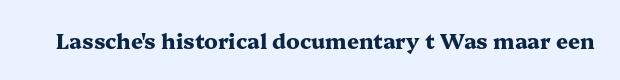
{"italic": "no", "bold": "yes", "underline": "no", "letter_spacing": "normal", "letter_spacing_em": 0.0, "glyph_px": 21}
